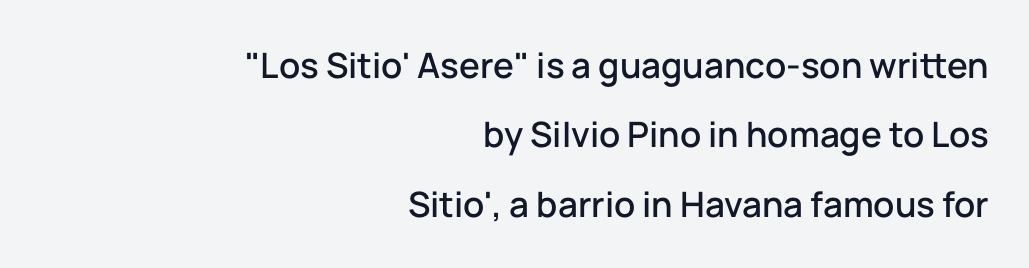
Q: Is the text italic (slanted)? A: No, it is upright.
Q: Is the typeface a serif or a sans-serif typeface? A: Sans-serif.
Q: Is the text underlined? A: No.
Q: How is the paragraph aligned? A: Right-aligned.
Q: Is the spacing between letters normal or unusually wide? A: Normal.
Q: Is the spacing between lines tight, normal or loose? A: Loose.
Q: Width (condensed, normal, or wide)? A: Normal.
Q: Stroke contrast? A: Low.
Q: x-height? A: Medium.
Q: Monospaced? A: No.
